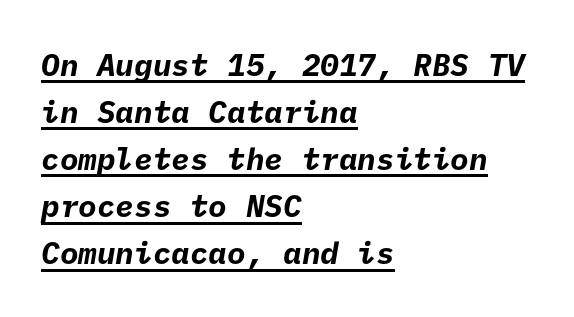
Q: Is the text bold? A: Yes.
Q: Is the typeface a serif or a sans-serif typeface? A: Sans-serif.
Q: Is the text underlined? A: Yes.
Q: How is the paragraph aligned? A: Left-aligned.
Q: Is the spacing between letters normal or unusually wide? A: Normal.
Q: Is the spacing between lines tight, normal or loose? A: Normal.
Q: Width (condensed, normal, or wide)? A: Normal.
Q: Stroke contrast? A: Low.
Q: x-height? A: Medium.
